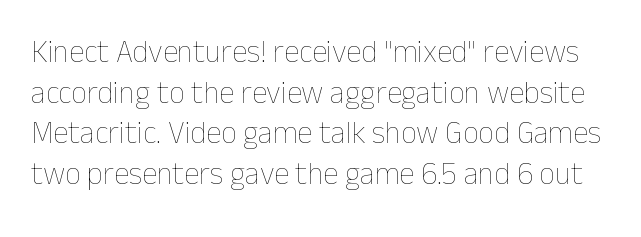
The image shows 31 px thin type, upright; set normal line spacing (1.31x), normal letter spacing, not underlined; low stroke contrast and a medium x-height.
